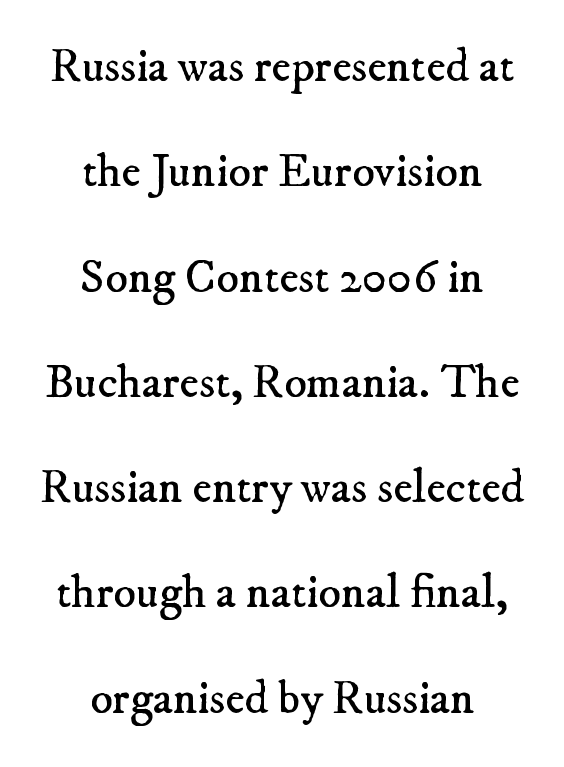
The image shows 47 px regular-weight serif type; set centered, loose line spacing (2.24x), normal letter spacing, not underlined; low stroke contrast and a small x-height.
